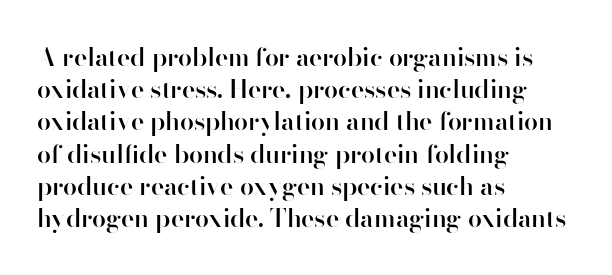
{"italic": "no", "bold": "semi", "underline": "no", "align": "left", "line_spacing": "normal", "line_spacing_ratio": 1.29, "letter_spacing": "normal", "letter_spacing_em": 0.0, "glyph_px": 25}
